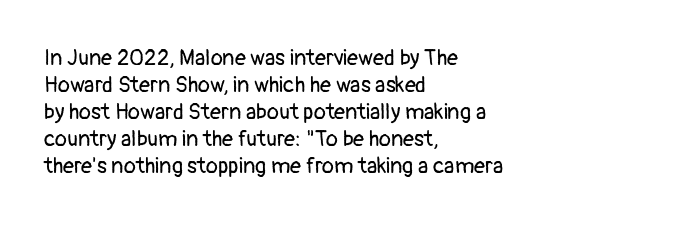
{"italic": "no", "bold": "no", "underline": "no", "align": "left", "line_spacing_ratio": 1.23, "letter_spacing": "normal", "letter_spacing_em": 0.0, "glyph_px": 22}
